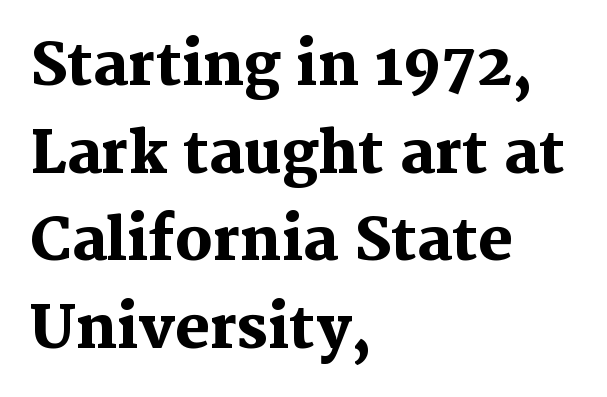
Q: Is the text bold? A: Yes.
Q: Is the text italic (slanted)? A: No, it is upright.
Q: Is the typeface a serif or a sans-serif typeface? A: Serif.
Q: Is the text underlined? A: No.
Q: How is the paragraph aligned? A: Left-aligned.
Q: Is the spacing between letters normal or unusually wide? A: Normal.
Q: Is the spacing between lines tight, normal or loose? A: Normal.
Q: Width (condensed, normal, or wide)? A: Normal.
Q: Stroke contrast? A: Medium.
Q: x-height? A: Medium.
Q: Monospaced? A: No.
